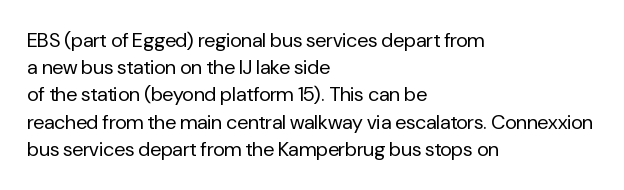
The image shows 20 px text type, upright; set left-aligned, normal line spacing (1.36x), normal letter spacing, not underlined.
